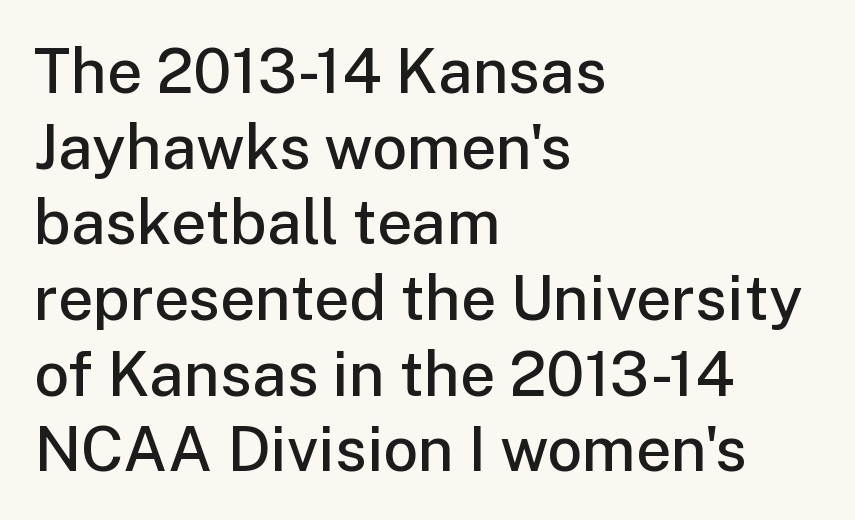
{"serif": "no", "italic": "no", "bold": "semi", "weight": "semibold", "width": "normal", "stroke_contrast": "low", "x_height": "medium", "monospaced": "no", "underline": "no", "align": "left", "line_spacing_ratio": 1.22, "letter_spacing": "normal", "letter_spacing_em": 0.0, "glyph_px": 62}
